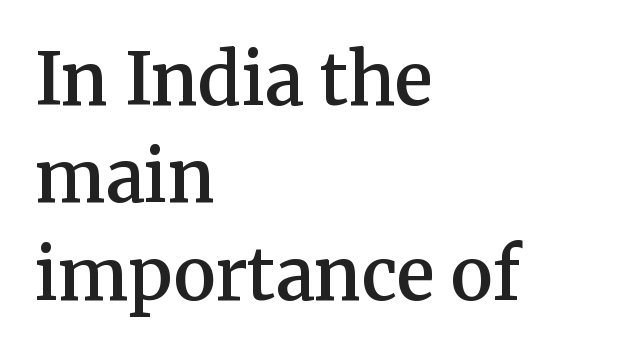
{"serif": "yes", "italic": "no", "bold": "semi", "weight": "semibold", "width": "normal", "stroke_contrast": "medium", "x_height": "medium", "monospaced": "no", "underline": "no", "align": "left", "line_spacing": "normal", "line_spacing_ratio": 1.37, "letter_spacing": "normal", "letter_spacing_em": 0.0, "glyph_px": 71}
